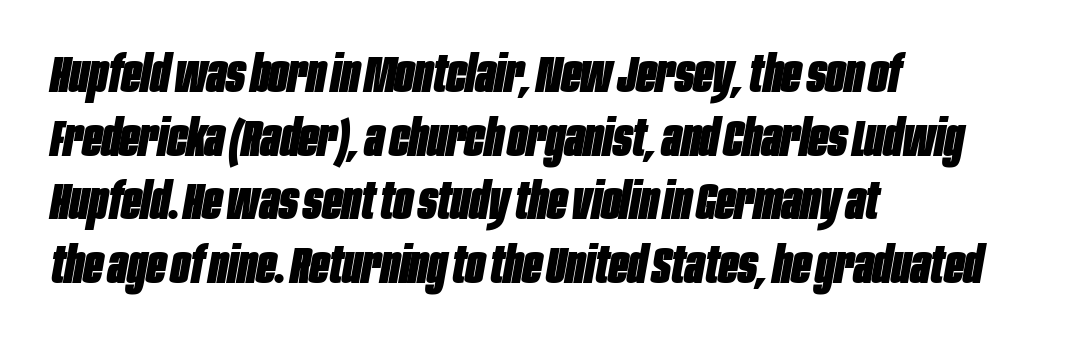
Decoration check: the copy has no underline. Summary of vertical rhythm: regular, with standard interline spacing. Casual observation: everything's shoved over to the left. The letterforms sit shoulder to shoulder at normal distance. Is this a fixed-width face? No — the glyphs have proportional, varying widths.
